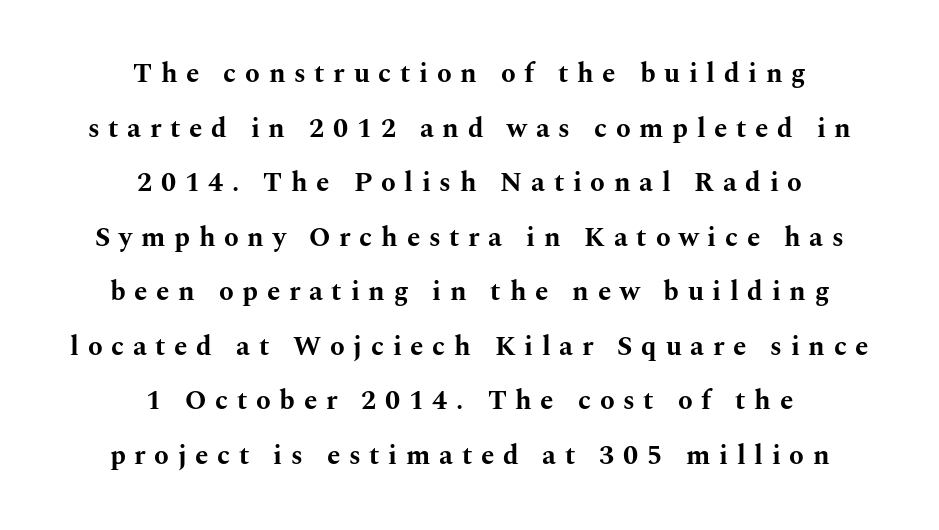
The image shows 27 px bold type, upright; set centered, loose line spacing (2.02x), unusually wide letter spacing (+0.32 em), not underlined.
